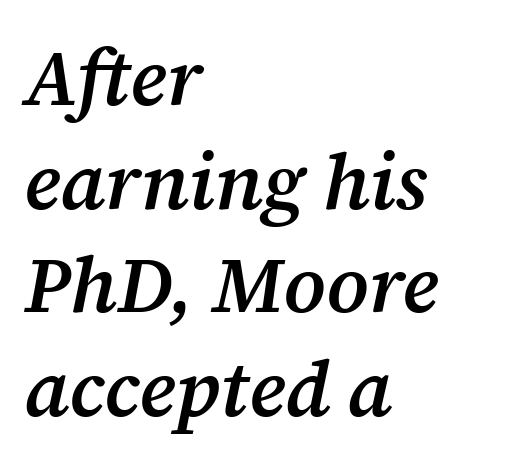
{"serif": "yes", "italic": "yes", "lean": "right", "slant_degrees": 12, "bold": "semi", "weight": "semibold", "width": "normal", "stroke_contrast": "medium", "x_height": "medium", "monospaced": "no", "underline": "no", "align": "left", "line_spacing": "normal", "line_spacing_ratio": 1.33, "letter_spacing": "normal", "letter_spacing_em": 0.0, "glyph_px": 78}
